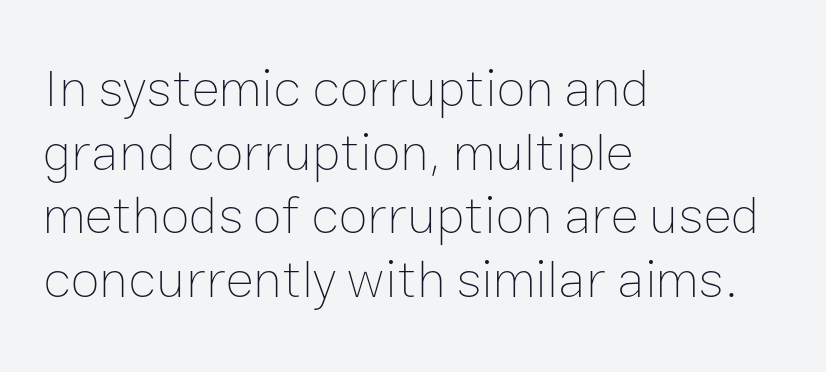
The image shows 53 px thin type, upright; set left-aligned, line spacing 1.2x, normal letter spacing, not underlined; low stroke contrast and a medium x-height.
